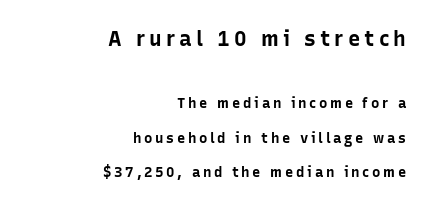
{"italic": "no", "bold": "yes", "underline": "no", "align": "right", "line_spacing": "loose", "line_spacing_ratio": 2.46, "larger_block": "first", "size_ratio": 1.5, "glyph_px": 21}
